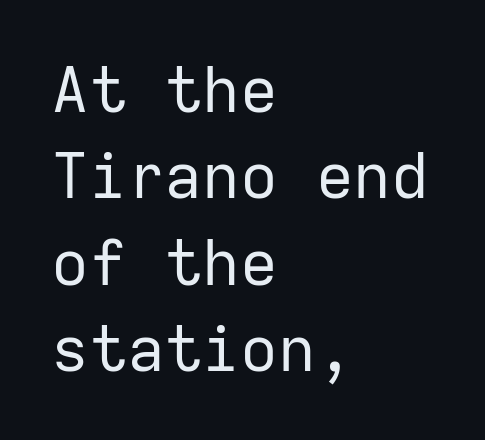
The passage is arranged the way most books set body copy — flush left. Honestly, the letter spacing is just normal — you wouldn't notice it. The face used here is a sans, in the tradition of grotesques and geometrics. Each letter, wide or thin by design, is forced into the same width here. Weight: not bold — regular or lighter. Unmarked baselines from the first word to the last.
